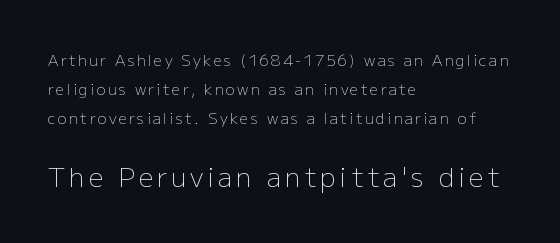
{"italic": "no", "bold": "no", "underline": "no", "align": "left", "line_spacing": "loose", "line_spacing_ratio": 1.93, "larger_block": "second", "size_ratio": 1.73, "glyph_px": 26}
